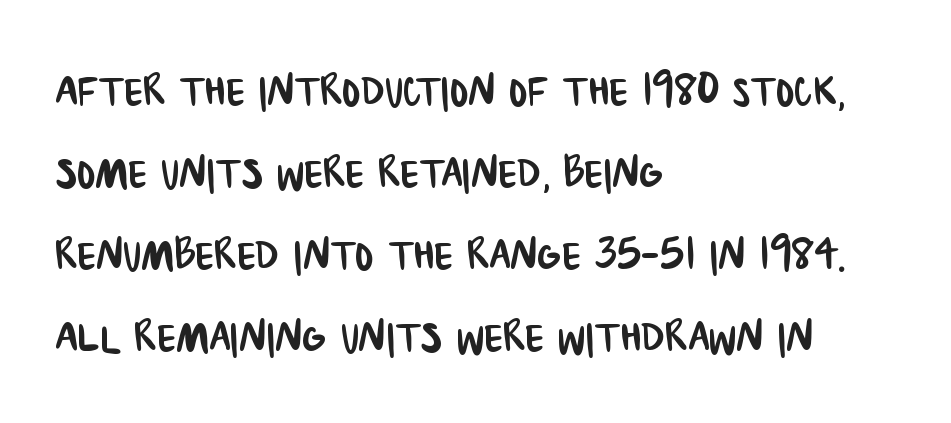
The image shows 55 px condensed sans-serif type; set left-aligned, normal line spacing (1.49x), normal letter spacing, not underlined; low stroke contrast and a large x-height.
